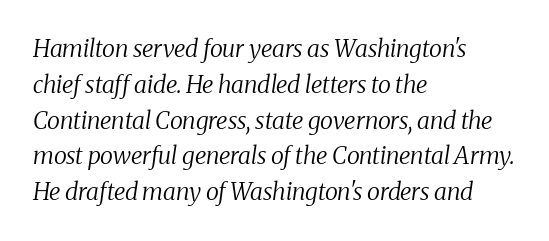
The image shows 24 px text type, italic (leaning right); set left-aligned, normal line spacing (1.49x), normal letter spacing, not underlined.
